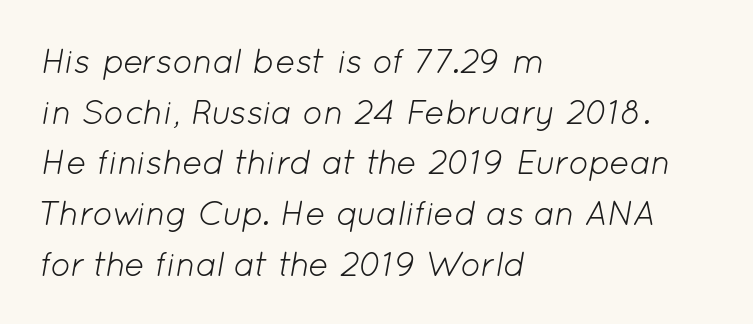
Descenders hang freely into open space. Every row of glyphs begins at an identical x-position on the left. The typography opts for an oblique posture over an upright one. Does extra space separate the letters? No, they use regular spacing. Is the stroke heavy? The answer is a plain regular-or-lighter.
